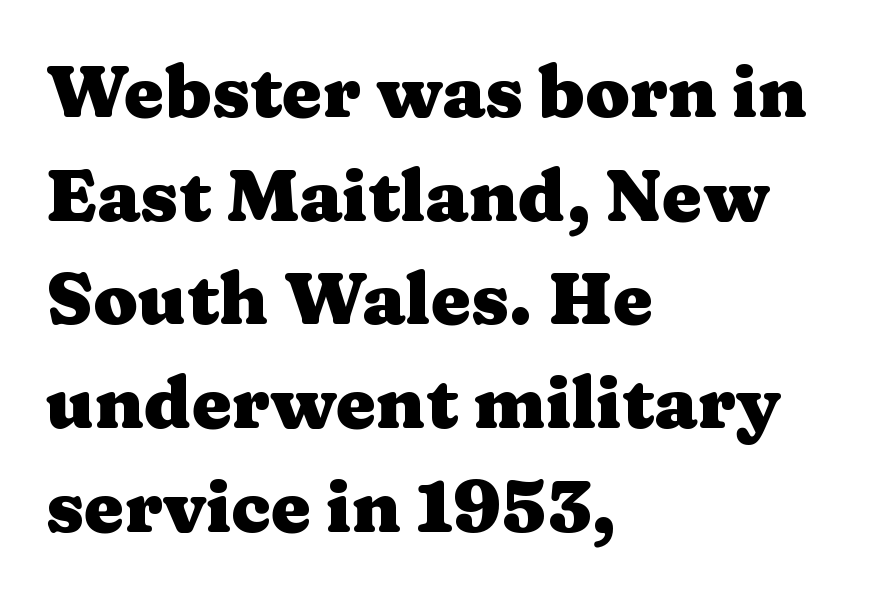
Check under the words: just untouched page. Nope, not italic — everything's standing straight. The lines are quadded left. Inter-character spacing is left at the font's built-in metrics.
